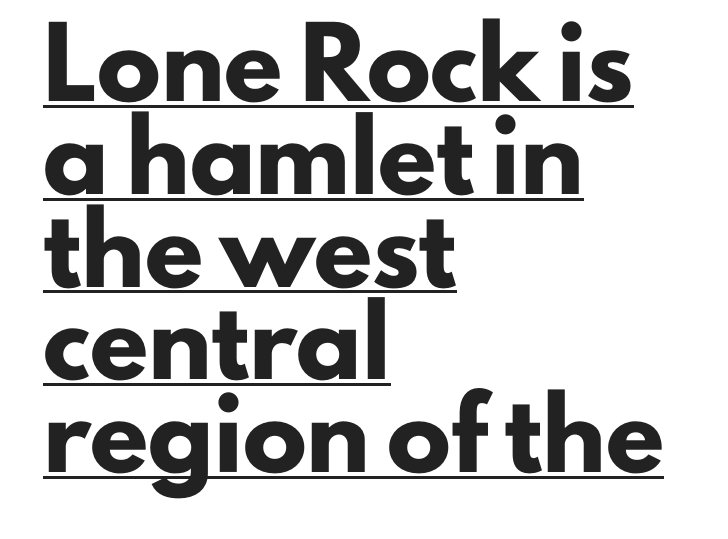
The image shows 64 px heavy sans-serif type, upright; set left-aligned, normal line spacing (1.45x), normal letter spacing, underlined; low stroke contrast and a small x-height.
